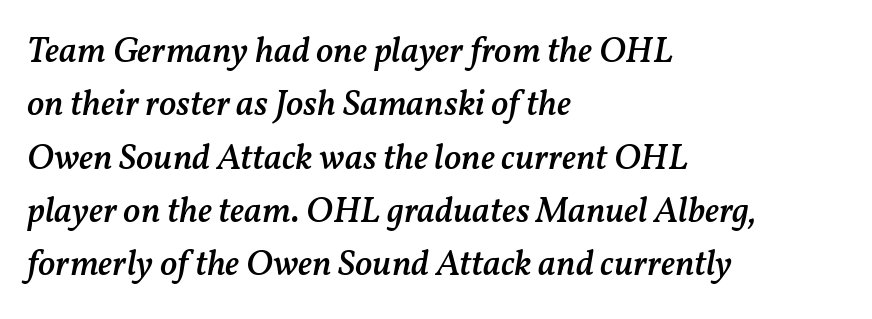
Does extra space separate the letters? No, they use regular spacing. Horizontally, the lines are justified to the leading edge only. When letters slant like this, we call the style italic. The face used here is proportionally spaced, like ordinary book or web type. The rendering uses a semibold face; strokes are thickened but not to full bold.
